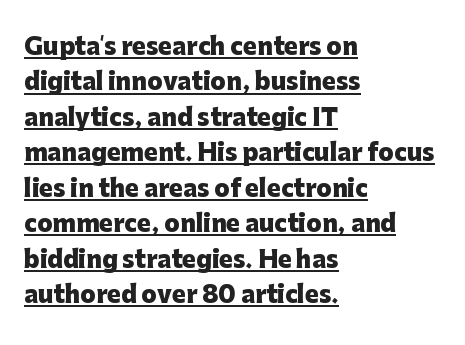
{"italic": "no", "bold": "yes", "underline": "yes", "align": "left", "line_spacing": "normal", "line_spacing_ratio": 1.54, "letter_spacing": "normal", "letter_spacing_em": 0.0, "glyph_px": 23}
